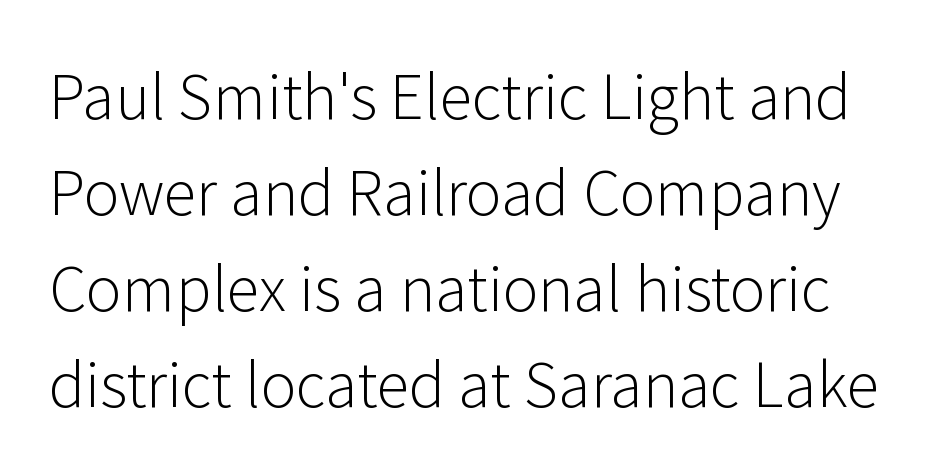
{"serif": "no", "italic": "no", "bold": "no", "weight": "light", "width": "normal", "stroke_contrast": "low", "x_height": "medium", "monospaced": "no", "underline": "no", "line_spacing": "normal", "line_spacing_ratio": 1.6, "letter_spacing": "normal", "letter_spacing_em": 0.0, "glyph_px": 60}
